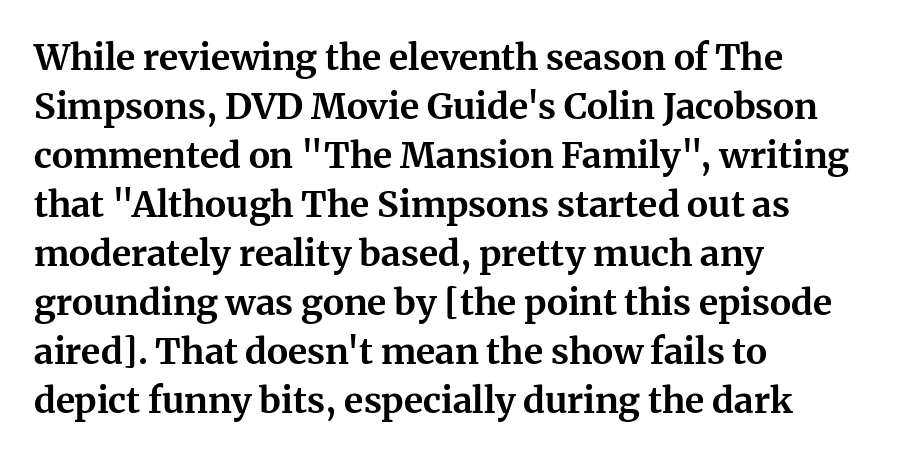
The image shows 36 px bold serif type, upright; set left-aligned, normal line spacing (1.36x), normal letter spacing, not underlined; medium stroke contrast and a medium x-height.
